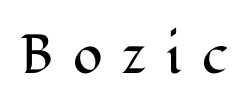
{"serif": "yes", "italic": "no", "bold": "no", "weight": "regular", "width": "normal", "stroke_contrast": "medium", "x_height": "medium", "monospaced": "no", "underline": "no", "letter_spacing": "wide", "letter_spacing_em": 0.36, "glyph_px": 55}
